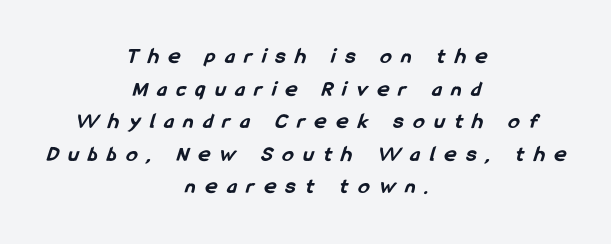
The image shows 22 px bold type; set centered, normal line spacing (1.48x), unusually wide letter spacing (+0.46 em), not underlined.
